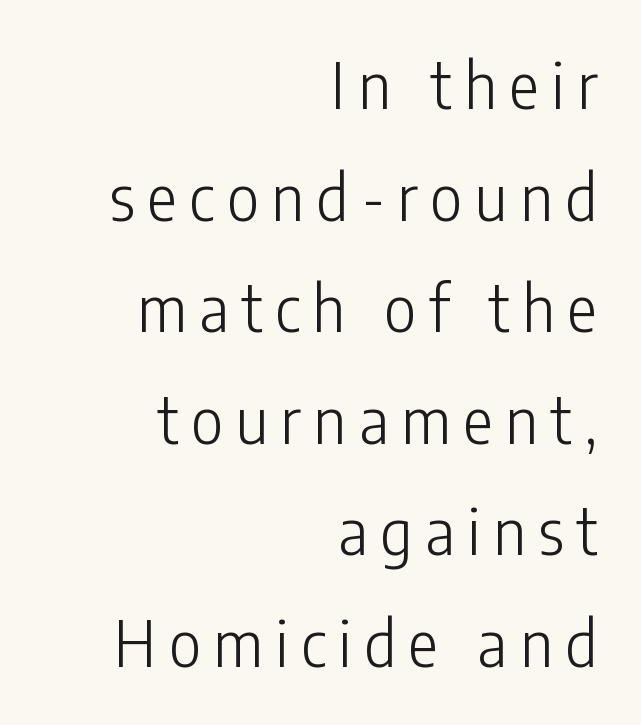
Q: Is the text bold? A: No.
Q: Is the text italic (slanted)? A: No, it is upright.
Q: Is the typeface a serif or a sans-serif typeface? A: Sans-serif.
Q: Is the text underlined? A: No.
Q: How is the paragraph aligned? A: Right-aligned.
Q: Is the spacing between letters normal or unusually wide? A: Unusually wide.
Q: Width (condensed, normal, or wide)? A: Condensed.
Q: Stroke contrast? A: Low.
Q: x-height? A: Medium.
Q: Monospaced? A: No.
